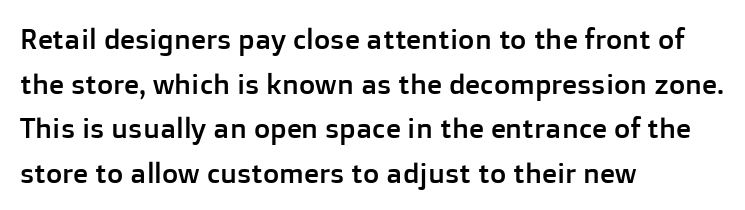
The image shows 28 px sans-serif type, upright; set left-aligned, normal line spacing (1.59x), normal letter spacing, not underlined; low stroke contrast and a medium x-height.
